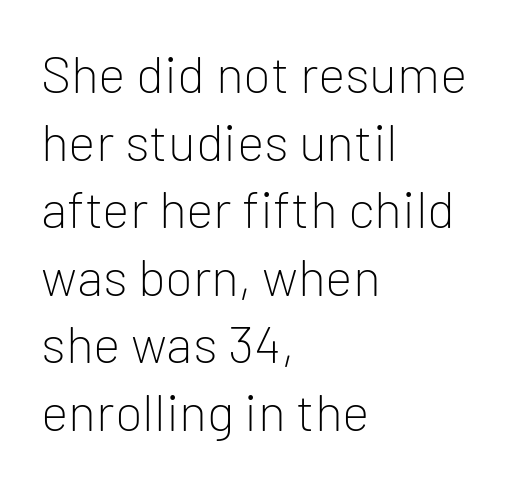
Quick note: not italic, upright. Line starts are locked; line ends wander. The typesetting does not lean heavy: it is not bold. Students, observe: this is what conventionally led text looks like. Nobody touched the tracking dial on this one. These lines are rendered in a variable-pitch font.
